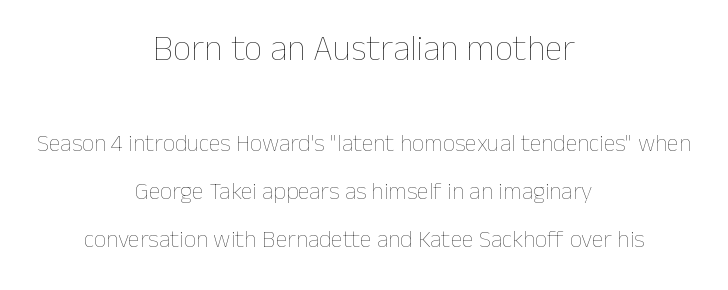
The image shows 36 px thin type, upright; set centered, loose line spacing (2.02x), normal letter spacing, not underlined; the first (top) block is 1.5x larger; low stroke contrast and a medium x-height.
